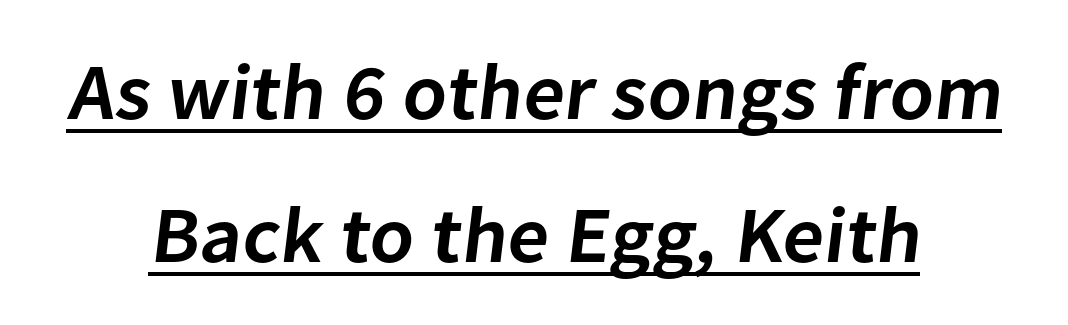
{"serif": "no", "bold": "semi", "weight": "semibold", "width": "normal", "stroke_contrast": "low", "x_height": "medium", "monospaced": "no", "underline": "yes", "align": "center", "line_spacing_ratio": 1.81, "letter_spacing": "normal", "letter_spacing_em": 0.0, "glyph_px": 79}
